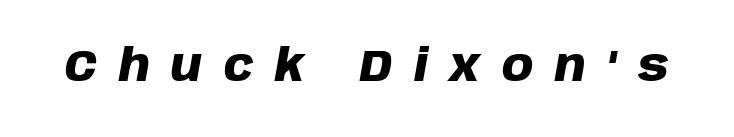
When letters slant like this, we call the style italic. Heft: maximum for text — a bold. Do the characters align in a grid? No, the font is proportional. Decoration check: the copy has no underline.
